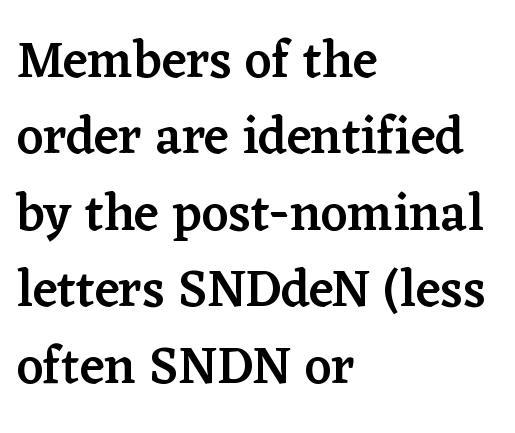
Plain, unruled lines of type. Inter-character spacing is left at the font's built-in metrics. Does the type have serifs? Yes, each stem ends in a small foot. Looks like regular typesetting: each glyph gets only the width it needs.
